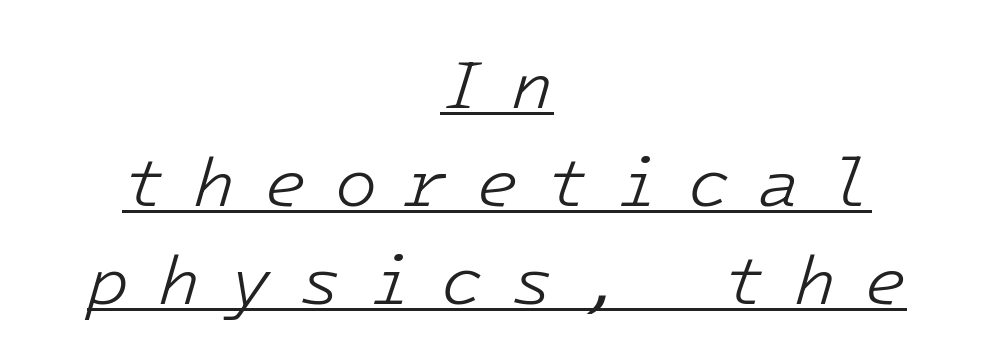
Q: Is the text bold? A: No.
Q: Is the text italic (slanted)? A: Yes, it leans right by about 16 degrees.
Q: Is the text underlined? A: Yes.
Q: How is the paragraph aligned? A: Centered.
Q: Is the spacing between letters normal or unusually wide? A: Unusually wide.
Q: Is the spacing between lines tight, normal or loose? A: Normal.
Q: Width (condensed, normal, or wide)? A: Normal.
Q: Stroke contrast? A: Low.
Q: x-height? A: Medium.
Q: Monospaced? A: Yes.
